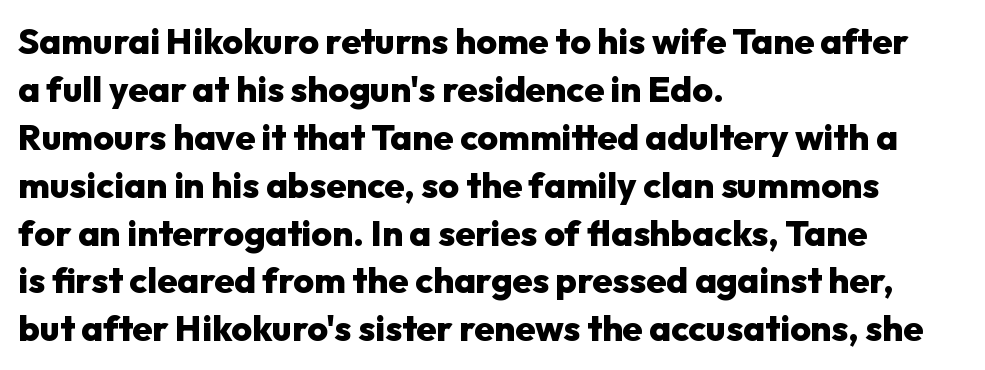
Q: Is the text bold? A: Yes.
Q: Is the text italic (slanted)? A: No, it is upright.
Q: Is the typeface a serif or a sans-serif typeface? A: Sans-serif.
Q: Is the text underlined? A: No.
Q: How is the paragraph aligned? A: Left-aligned.
Q: Is the spacing between letters normal or unusually wide? A: Normal.
Q: Is the spacing between lines tight, normal or loose? A: Normal.
Q: Width (condensed, normal, or wide)? A: Normal.
Q: Stroke contrast? A: Low.
Q: x-height? A: Medium.
Q: Monospaced? A: No.
